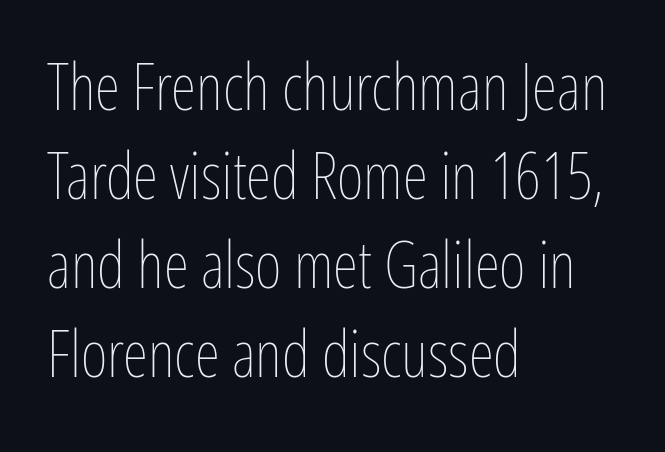
The passage is arranged the way most books set body copy — flush left. Each word holds together tightly as a unit, with standard inter-letter gaps. Each letter keeps its own natural width here, so spacing adapts to shape. Is the stroke heavy? The answer is a plain regular-or-lighter.
